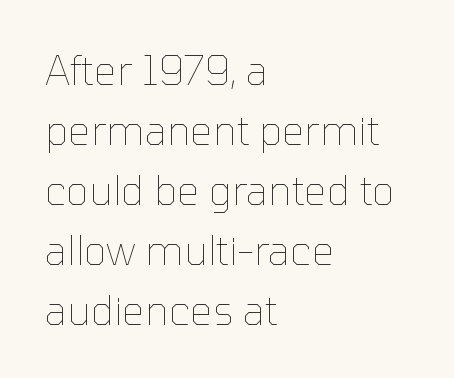
Q: Is the text bold? A: No.
Q: Is the text italic (slanted)? A: No, it is upright.
Q: Is the text underlined? A: No.
Q: How is the paragraph aligned? A: Left-aligned.
Q: Is the spacing between letters normal or unusually wide? A: Normal.
Q: Is the spacing between lines tight, normal or loose? A: Normal.
Q: Width (condensed, normal, or wide)? A: Normal.
Q: Stroke contrast? A: Low.
Q: x-height? A: Medium.
Q: Monospaced? A: No.
